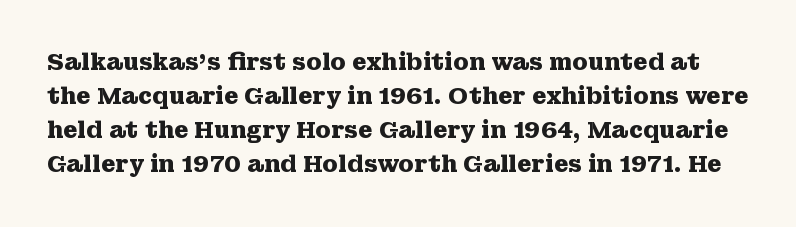
Q: Is the text bold? A: Yes.
Q: Is the text italic (slanted)? A: No, it is upright.
Q: Is the text underlined? A: No.
Q: Is the spacing between letters normal or unusually wide? A: Normal.
Q: Is the spacing between lines tight, normal or loose? A: Normal.
